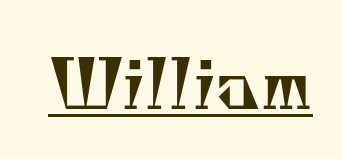
{"serif": "yes", "bold": "no", "weight": "regular", "width": "normal", "stroke_contrast": "medium", "x_height": "small", "monospaced": "no", "underline": "yes", "letter_spacing": "normal", "letter_spacing_em": 0.0, "glyph_px": 68}
